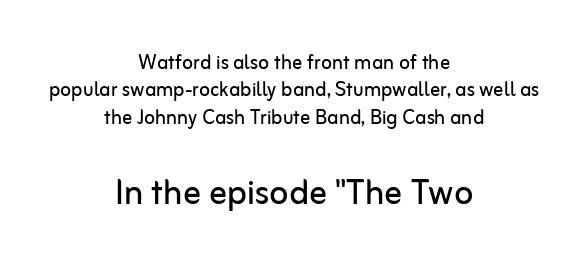
Q: Is the text bold? A: No.
Q: Is the text italic (slanted)? A: No, it is upright.
Q: Is the typeface a serif or a sans-serif typeface? A: Sans-serif.
Q: Is the text underlined? A: No.
Q: How is the paragraph aligned? A: Centered.
Q: Is the spacing between letters normal or unusually wide? A: Normal.
Q: Is the spacing between lines tight, normal or loose? A: Tight.
Q: Which block of text is set in a larger size, the first (top) or the second (bottom)? A: The second (bottom) one.
Q: Width (condensed, normal, or wide)? A: Normal.
Q: Stroke contrast? A: Low.
Q: x-height? A: Medium.
Q: Monospaced? A: No.
